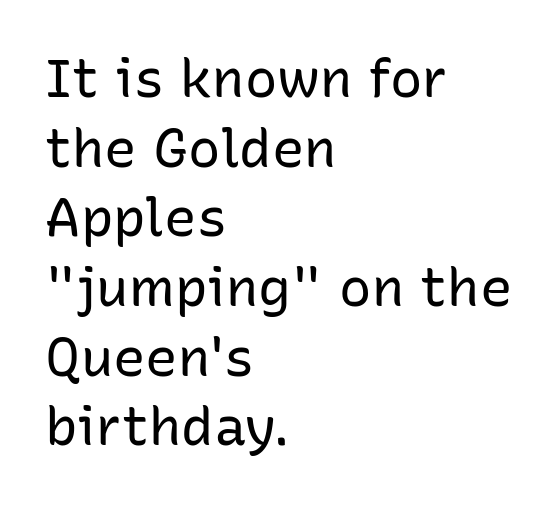
The designer went with a sans here, leaving each stem footless. Glance below the letters and you will spot only blank space. Weight: not bold — regular or lighter. Interline gaps are of average width in this sample.
